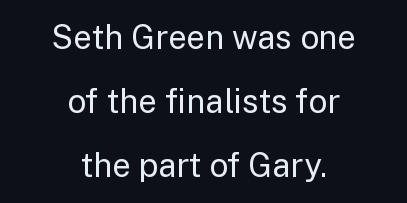
Q: Is the text bold? A: No.
Q: Is the text italic (slanted)? A: No, it is upright.
Q: Is the typeface a serif or a sans-serif typeface? A: Sans-serif.
Q: Is the text underlined? A: No.
Q: How is the paragraph aligned? A: Centered.
Q: Is the spacing between letters normal or unusually wide? A: Normal.
Q: Is the spacing between lines tight, normal or loose? A: Loose.
Q: Width (condensed, normal, or wide)? A: Normal.
Q: Stroke contrast? A: Low.
Q: x-height? A: Medium.
Q: Monospaced? A: No.
